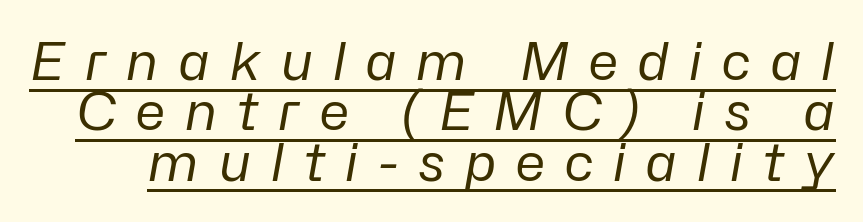
Whoever set this chose condensed vertical rhythm over breathing room. Rendered with sloped, italic letterforms. The glyphs are accompanied by a horizontal stroke just below them. Character widths vary here, with narrow letters taking less room than wide ones. Here the glyphs are tracked loosely, breaking word shapes into spaced letters.
